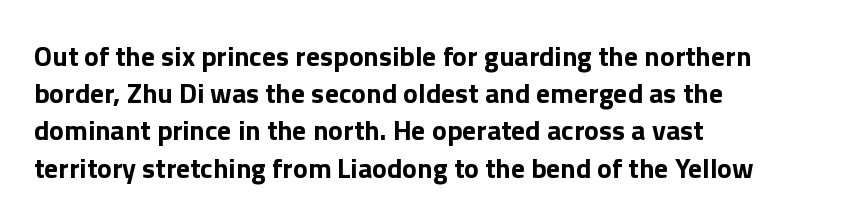
The image shows 28 px bold sans-serif type, upright; set left-aligned, normal line spacing (1.33x), normal letter spacing, not underlined; low stroke contrast and a medium x-height.
